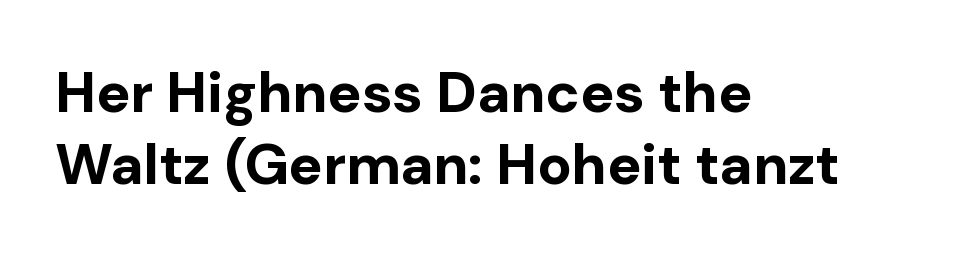
{"serif": "no", "italic": "no", "bold": "yes", "weight": "bold", "width": "normal", "stroke_contrast": "low", "x_height": "medium", "monospaced": "no", "underline": "no", "align": "left", "line_spacing": "normal", "line_spacing_ratio": 1.26, "letter_spacing": "normal", "letter_spacing_em": 0.0, "glyph_px": 57}
